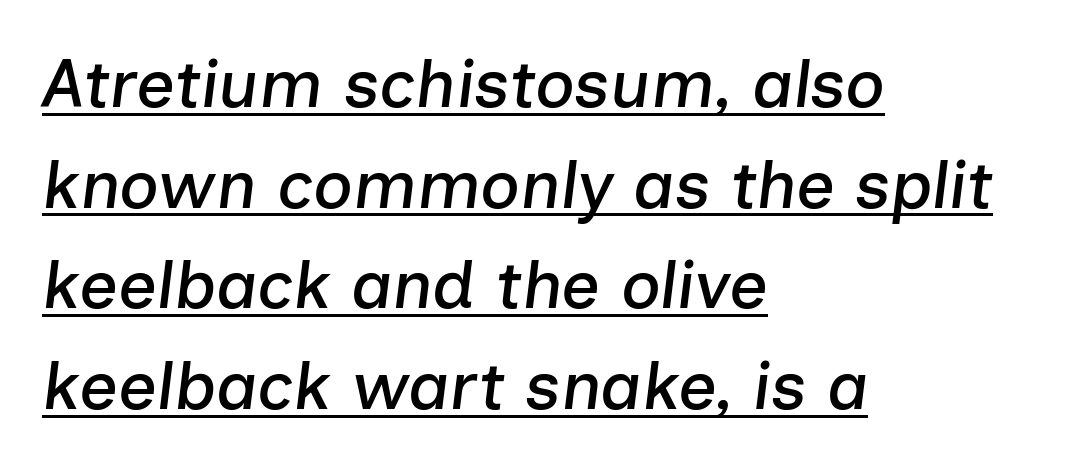
The rendering uses a moderate line-height, typical for paragraphs. The face used here appears with an underline applied. The ragged edge is on the right, which tells us the setting is flush left. Spacing between characters is what you'd get straight out of the box. Designer's note — italics engaged. The letters advance in unequal steps, a hallmark of proportional type.
